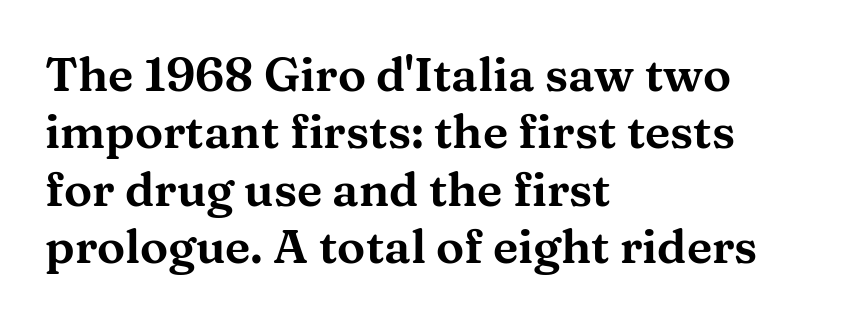
The image shows 47 px wide serif type, upright; set left-aligned, line spacing 1.22x, normal letter spacing, not underlined; medium stroke contrast and a medium x-height.
